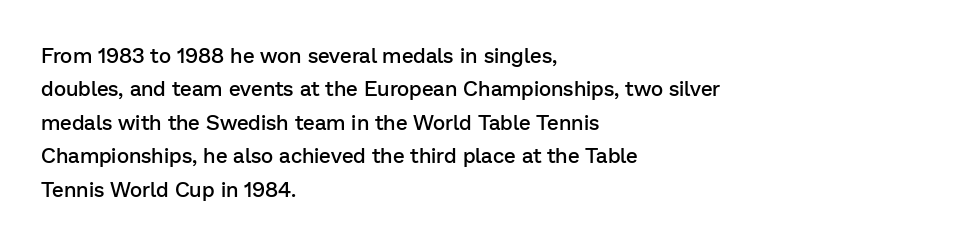
{"italic": "no", "bold": "semi", "underline": "no", "align": "left", "line_spacing": "normal", "line_spacing_ratio": 1.59, "letter_spacing": "normal", "letter_spacing_em": 0.0, "glyph_px": 21}
